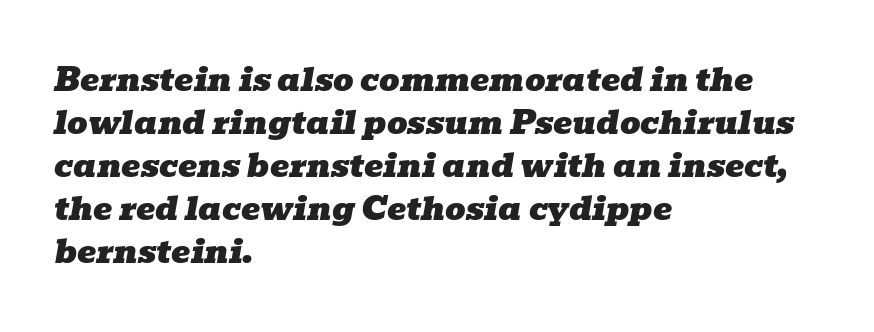
Q: Is the text italic (slanted)? A: Yes, it leans right by about 10 degrees.
Q: Is the typeface a serif or a sans-serif typeface? A: Serif.
Q: Is the text underlined? A: No.
Q: How is the paragraph aligned? A: Left-aligned.
Q: Is the spacing between letters normal or unusually wide? A: Normal.
Q: Is the spacing between lines tight, normal or loose? A: Normal.
Q: Width (condensed, normal, or wide)? A: Wide.
Q: Stroke contrast? A: Low.
Q: x-height? A: Medium.
Q: Monospaced? A: No.
